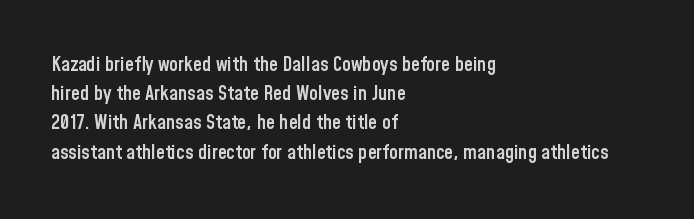
How heavy is the stroke? Medium-heavy — a semibold, shy of bold. Notice how the passage keeps a crisp vertical edge on the left only. In terms of posture, this sample is upright. The rendering uses a moderate line-height, typical for paragraphs. No extra tracking has been applied to these lines. Descender tails drop into unmarked territory.
